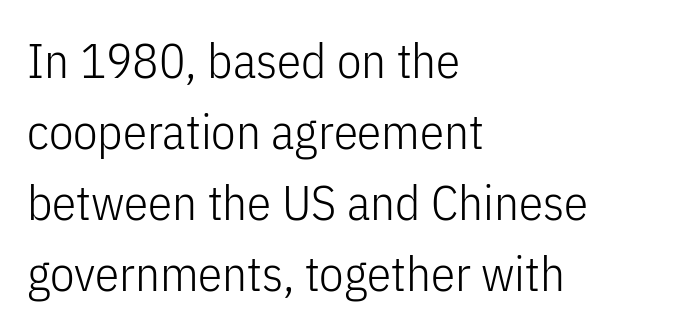
The letters stand straight up with perfectly vertical stems. Ink coverage per letter is moderate at most. Nobody drew a line under any word here. The text was rendered using a sans face with plain stroke endings. Regular leading. How are the letters spaced? Ordinarily, with no added tracking.
